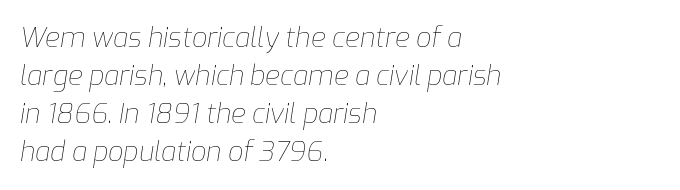
Q: Is the text bold? A: No.
Q: Is the text italic (slanted)? A: Yes, it leans right by about 9 degrees.
Q: Is the text underlined? A: No.
Q: How is the paragraph aligned? A: Left-aligned.
Q: Is the spacing between letters normal or unusually wide? A: Normal.
Q: Is the spacing between lines tight, normal or loose? A: Normal.
